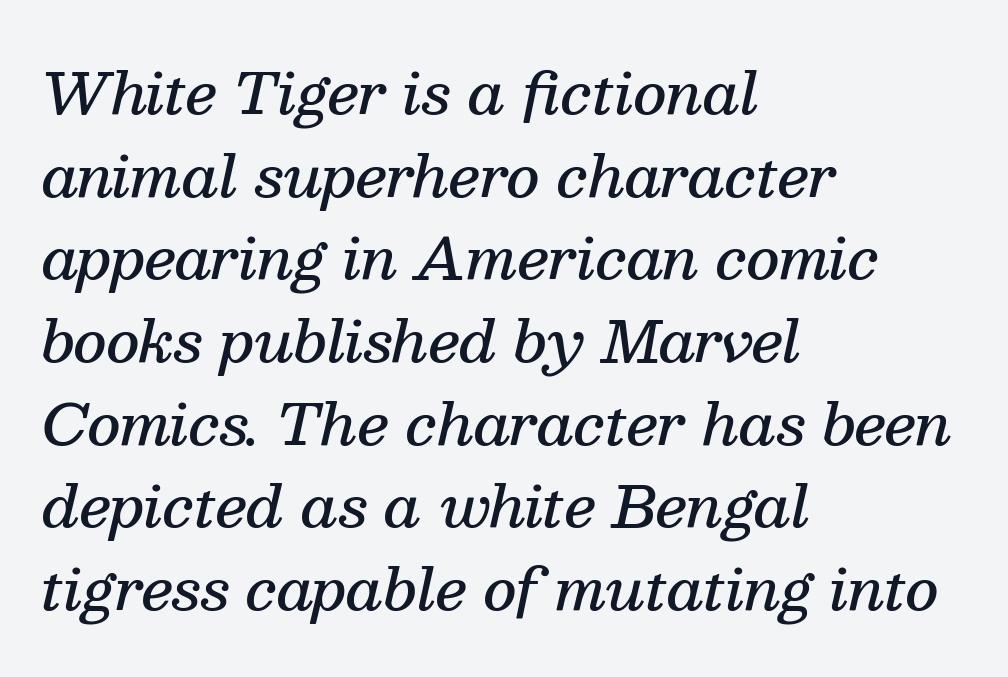
{"serif": "yes", "italic": "yes", "lean": "right", "slant_degrees": 13, "bold": "semi", "weight": "semibold", "width": "normal", "stroke_contrast": "medium", "x_height": "medium", "monospaced": "no", "underline": "no", "align": "left", "line_spacing": "normal", "line_spacing_ratio": 1.45, "letter_spacing": "normal", "letter_spacing_em": 0.0, "glyph_px": 57}
